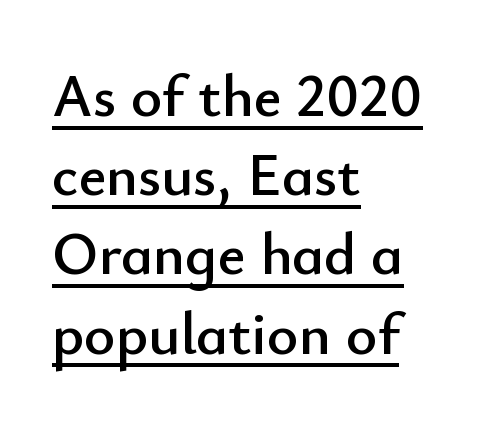
Letter spacing: default. The letters stand straight up with perfectly vertical stems. The line-height multiplier appears to be the usual default. Short and long lines alike share a common starting point at left.
